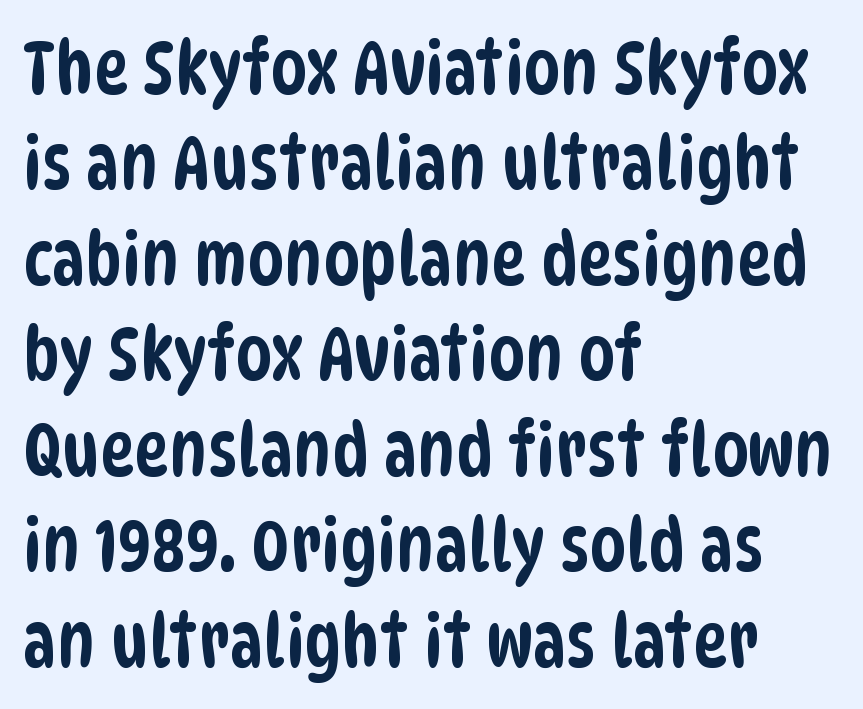
{"serif": "no", "width": "condensed", "stroke_contrast": "low", "x_height": "large", "monospaced": "no", "underline": "no", "align": "left", "line_spacing": "normal", "line_spacing_ratio": 1.29, "letter_spacing": "normal", "letter_spacing_em": 0.0, "glyph_px": 74}
